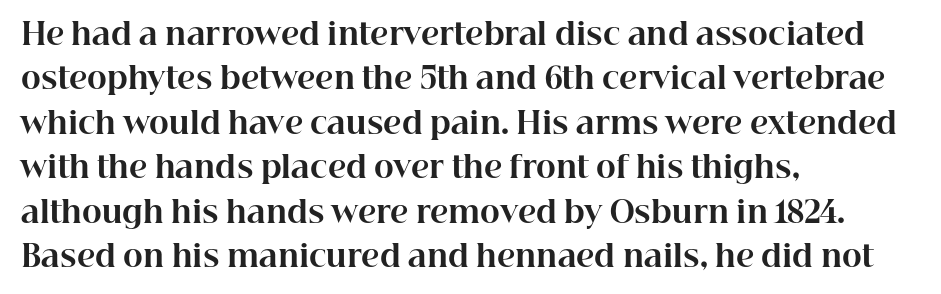
Q: Is the text bold? A: Yes.
Q: Is the text italic (slanted)? A: No, it is upright.
Q: Is the typeface a serif or a sans-serif typeface? A: Serif.
Q: Is the text underlined? A: No.
Q: How is the paragraph aligned? A: Left-aligned.
Q: Is the spacing between letters normal or unusually wide? A: Normal.
Q: Is the spacing between lines tight, normal or loose? A: Normal.
Q: Width (condensed, normal, or wide)? A: Normal.
Q: Stroke contrast? A: High.
Q: x-height? A: Medium.
Q: Monospaced? A: No.
